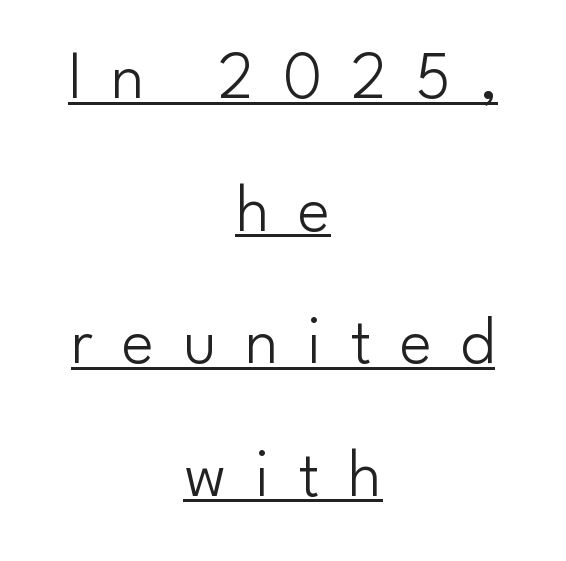
The image shows 68 px light sans-serif type, upright; set centered, loose line spacing (1.95x), unusually wide letter spacing (+0.42 em), underlined; low stroke contrast and a small x-height.
